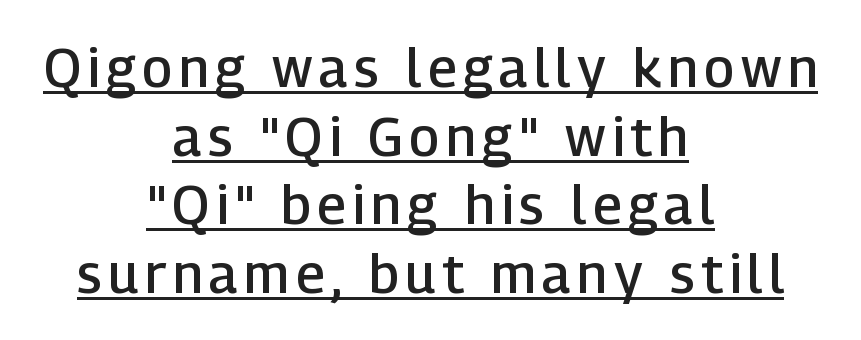
The rendering uses the underline text-decoration. Type style note: lacks serifs. Baseline-to-baseline distance is the conventional proportion of letter height. The rendering uses natural spacing where letterforms have individual widths.
